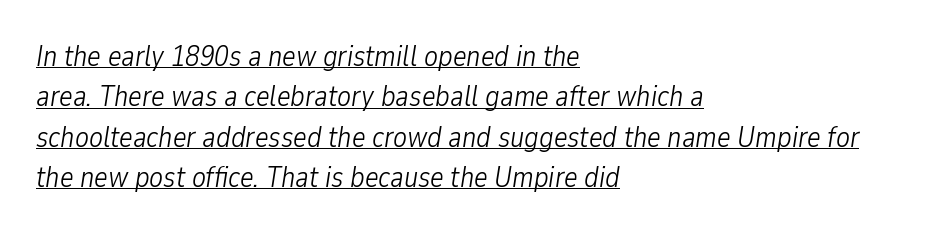
{"italic": "yes", "lean": "right", "slant_degrees": 9, "bold": "no", "weight": "light", "width": "condensed", "stroke_contrast": "low", "x_height": "medium", "monospaced": "no", "underline": "yes", "align": "left", "line_spacing": "normal", "line_spacing_ratio": 1.39, "letter_spacing": "normal", "letter_spacing_em": 0.0, "glyph_px": 29}
